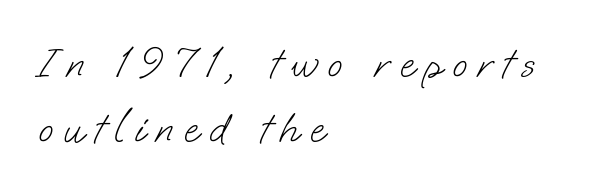
{"serif": "no", "bold": "no", "weight": "light", "width": "normal", "stroke_contrast": "low", "x_height": "small", "monospaced": "no", "underline": "no", "align": "left", "line_spacing": "normal", "line_spacing_ratio": 1.52, "letter_spacing": "wide", "letter_spacing_em": 0.24, "glyph_px": 43}
